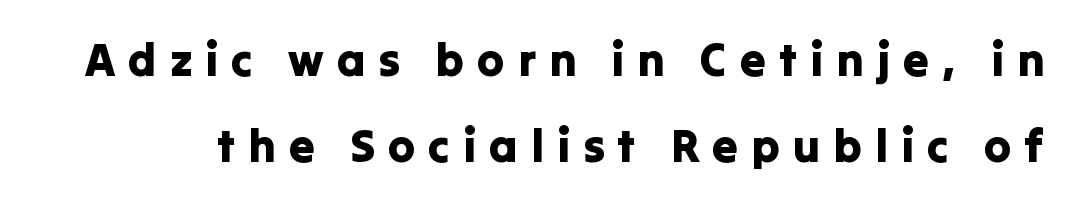
Q: Is the text italic (slanted)? A: No, it is upright.
Q: Is the typeface a serif or a sans-serif typeface? A: Sans-serif.
Q: Is the text underlined? A: No.
Q: Is the spacing between letters normal or unusually wide? A: Unusually wide.
Q: Width (condensed, normal, or wide)? A: Normal.
Q: Stroke contrast? A: Low.
Q: x-height? A: Medium.
Q: Monospaced? A: No.
